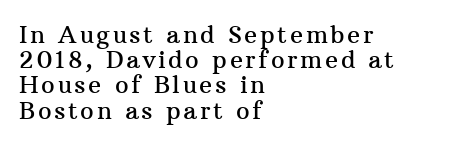
{"italic": "no", "underline": "no", "align": "left", "line_spacing": "tight", "line_spacing_ratio": 1.05, "glyph_px": 24}
